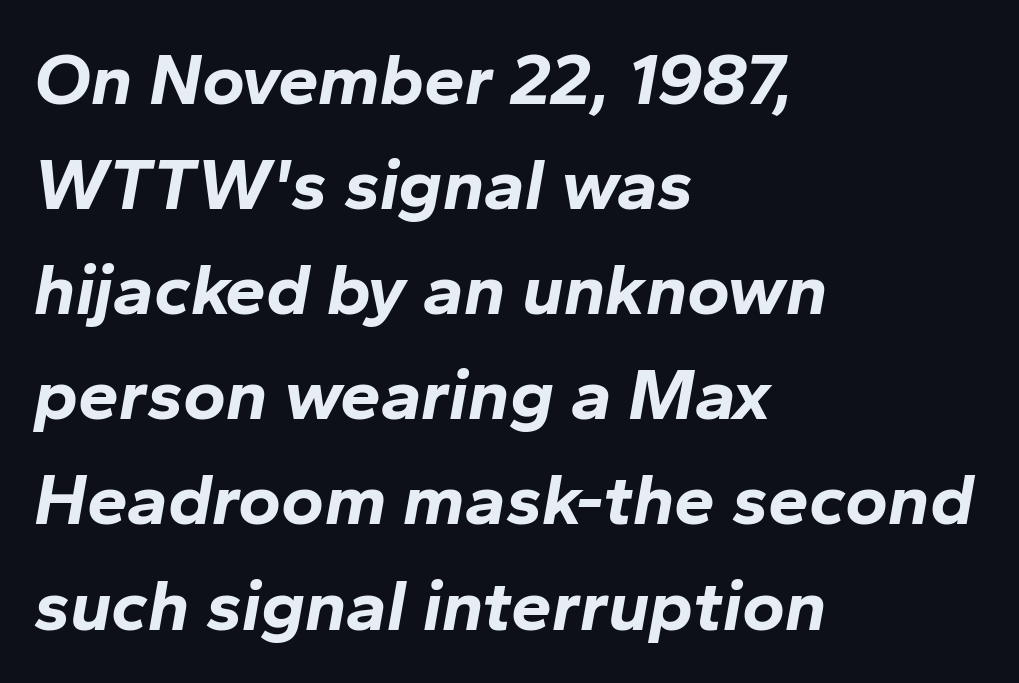
Q: Is the text bold? A: Yes.
Q: Is the text italic (slanted)? A: Yes, it leans right by about 10 degrees.
Q: Is the text underlined? A: No.
Q: How is the paragraph aligned? A: Left-aligned.
Q: Is the spacing between letters normal or unusually wide? A: Normal.
Q: Is the spacing between lines tight, normal or loose? A: Normal.
Q: Width (condensed, normal, or wide)? A: Normal.
Q: Stroke contrast? A: Low.
Q: x-height? A: Medium.
Q: Monospaced? A: No.
